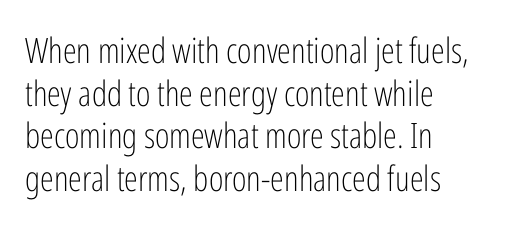
Q: Is the text bold? A: No.
Q: Is the text italic (slanted)? A: No, it is upright.
Q: Is the typeface a serif or a sans-serif typeface? A: Sans-serif.
Q: Is the text underlined? A: No.
Q: How is the paragraph aligned? A: Left-aligned.
Q: Is the spacing between letters normal or unusually wide? A: Normal.
Q: Width (condensed, normal, or wide)? A: Condensed.
Q: Stroke contrast? A: Low.
Q: x-height? A: Medium.
Q: Monospaced? A: No.
